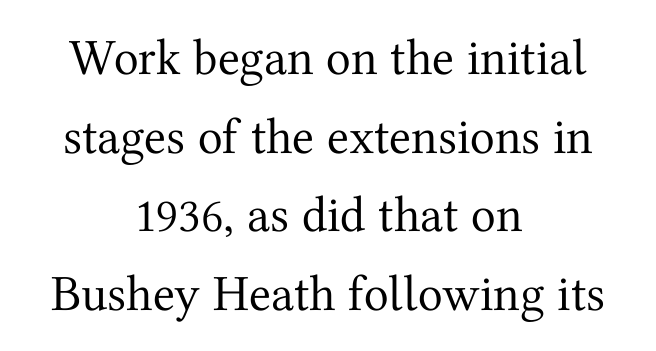
A bare baseline throughout the passage. Posture: upright roman. Look at the tracking — it's just the regular setting, nothing added. Does the copy run flush right? No — it is centered line by line. The rendering uses natural spacing where letterforms have individual widths.
